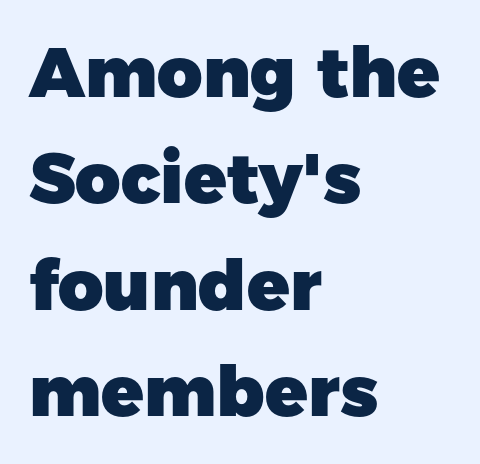
Q: Is the text bold? A: Yes.
Q: Is the text italic (slanted)? A: No, it is upright.
Q: Is the typeface a serif or a sans-serif typeface? A: Sans-serif.
Q: Is the text underlined? A: No.
Q: How is the paragraph aligned? A: Left-aligned.
Q: Is the spacing between letters normal or unusually wide? A: Normal.
Q: Is the spacing between lines tight, normal or loose? A: Normal.
Q: Width (condensed, normal, or wide)? A: Normal.
Q: Stroke contrast? A: Low.
Q: x-height? A: Medium.
Q: Monospaced? A: No.
